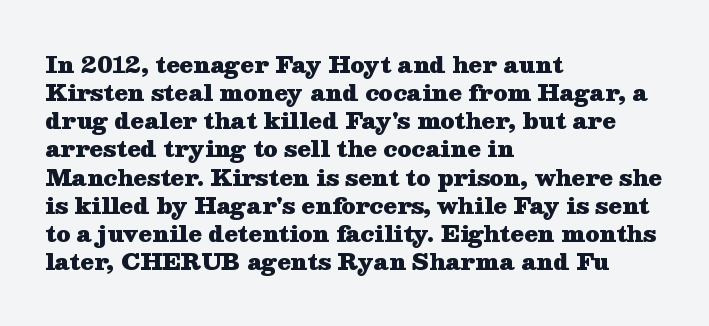
{"italic": "no", "bold": "yes", "underline": "no", "align": "left", "line_spacing": "normal", "line_spacing_ratio": 1.28, "letter_spacing": "normal", "letter_spacing_em": 0.0, "glyph_px": 22}
